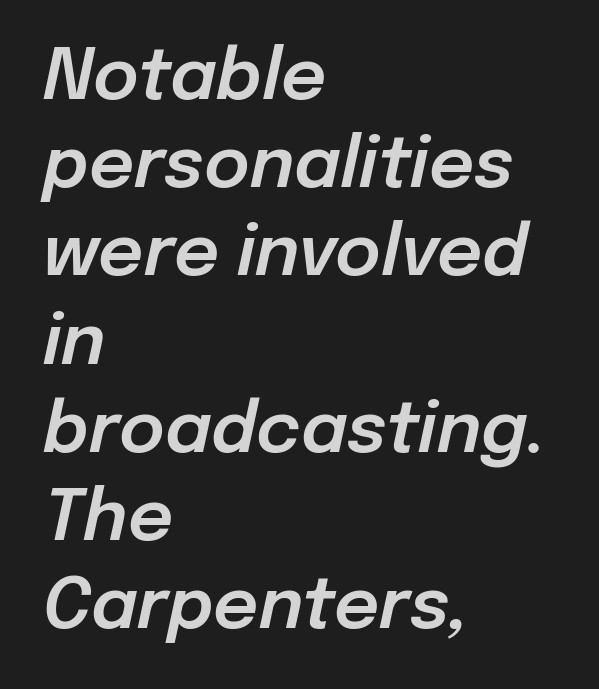
Letters rest on an invisible, unmarked baseline. In CSS terms this would be text-align: left. Characters are canted at an angle relative to the baseline's perpendicular. The line texture is even and compact thanks to regular tracking.
